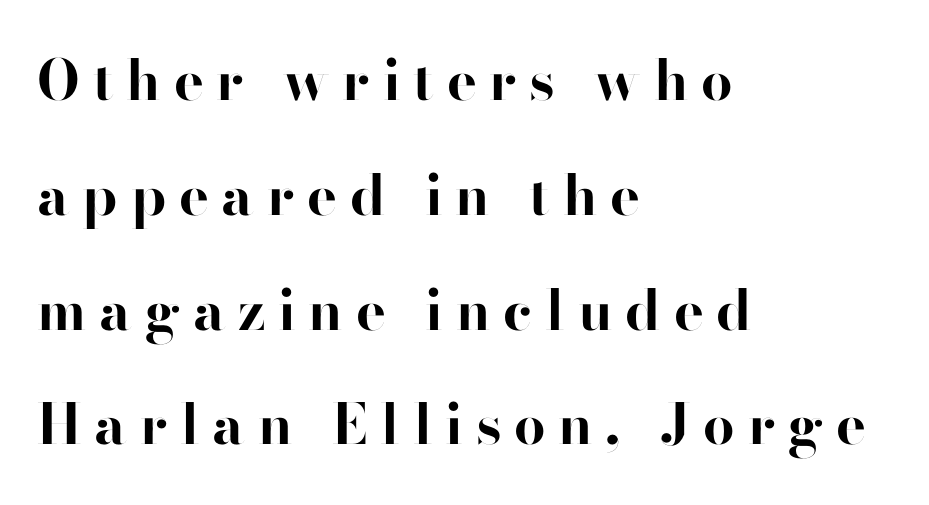
{"serif": "no", "italic": "no", "bold": "yes", "weight": "bold", "width": "normal", "stroke_contrast": "high", "x_height": "small", "monospaced": "no", "underline": "no", "align": "left", "line_spacing": "loose", "line_spacing_ratio": 2.05, "letter_spacing": "wide", "letter_spacing_em": 0.23, "glyph_px": 56}
